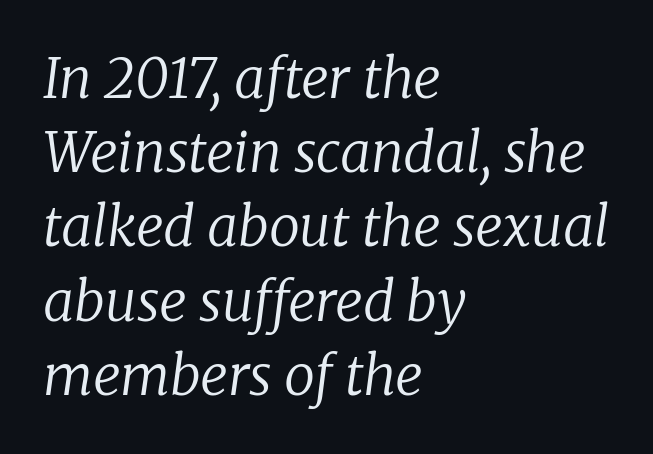
The passage shown leans; its letterforms are oblique. Clear beneath every line of the passage. Do the characters align in a grid? No, the font is proportional. Does the copy run flush right? No — it runs flush left.
